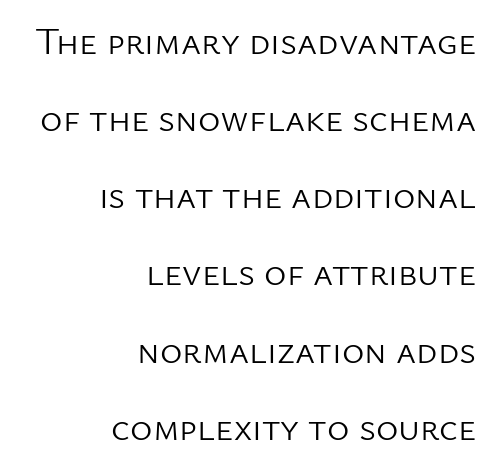
Q: Is the text bold? A: No.
Q: Is the text italic (slanted)? A: No, it is upright.
Q: Is the typeface a serif or a sans-serif typeface? A: Sans-serif.
Q: Is the text underlined? A: No.
Q: How is the paragraph aligned? A: Right-aligned.
Q: Is the spacing between letters normal or unusually wide? A: Normal.
Q: Is the spacing between lines tight, normal or loose? A: Loose.
Q: Width (condensed, normal, or wide)? A: Normal.
Q: Stroke contrast? A: Low.
Q: x-height? A: Medium.
Q: Monospaced? A: No.
